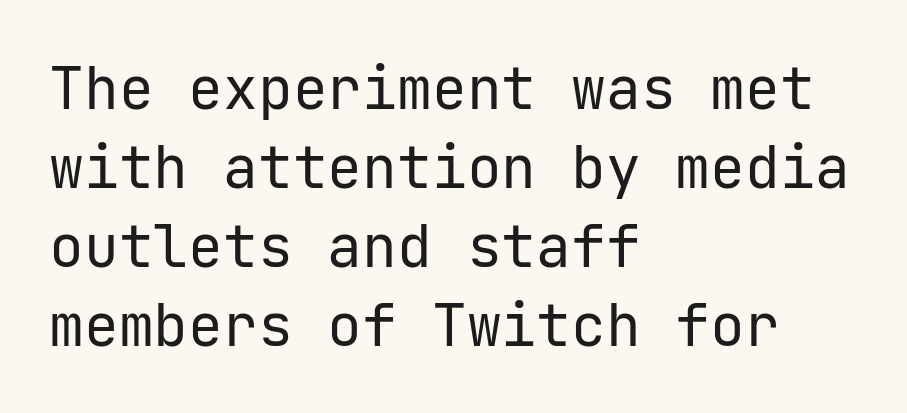
This rendering features lettering with no underline. Do the letters lean? They stand straight. The vertical gap from one line to the next is medium. The font sits on the lighter half of the weight spectrum, regular included.
